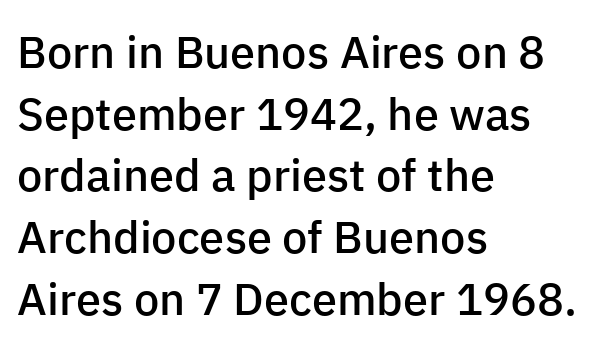
{"serif": "no", "italic": "no", "bold": "semi", "weight": "semibold", "width": "normal", "stroke_contrast": "low", "x_height": "medium", "monospaced": "no", "underline": "no", "align": "left", "line_spacing": "normal", "line_spacing_ratio": 1.37, "letter_spacing": "normal", "letter_spacing_em": 0.0, "glyph_px": 45}
